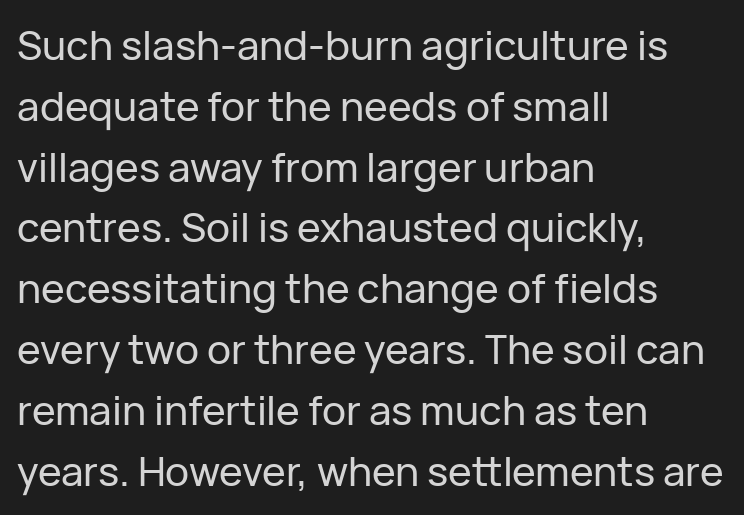
{"serif": "no", "italic": "no", "width": "normal", "stroke_contrast": "low", "x_height": "medium", "monospaced": "no", "underline": "no", "align": "left", "line_spacing": "normal", "line_spacing_ratio": 1.52, "letter_spacing": "normal", "letter_spacing_em": 0.0, "glyph_px": 40}
